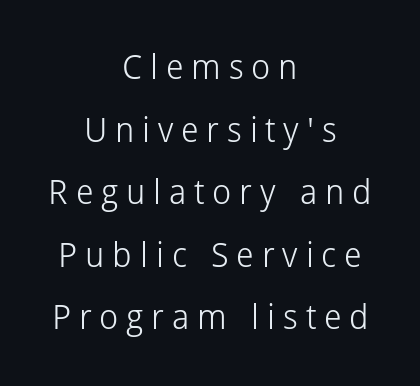
The image shows 34 px light sans-serif type, upright; set centered, line spacing 1.84x, unusually wide letter spacing (+0.23 em), not underlined; low stroke contrast and a medium x-height.
